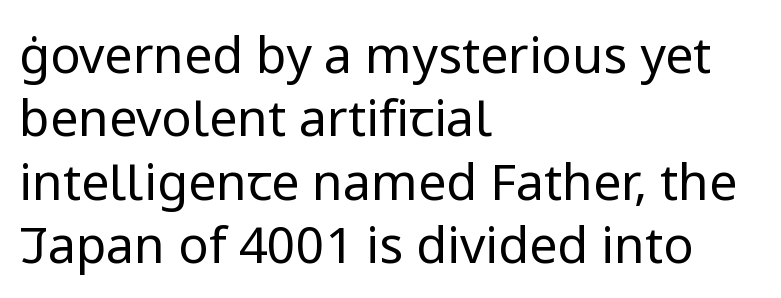
Posture: straight, roman, zero tilt. Note the varied advance widths — an 'i' is clearly narrower than an 'm'. A typesetter would call this zero additional tracking. Examine the stroke ends and you'll find no serifs. Horizontally, the lines are justified to the leading edge only. A bare baseline throughout the passage.
